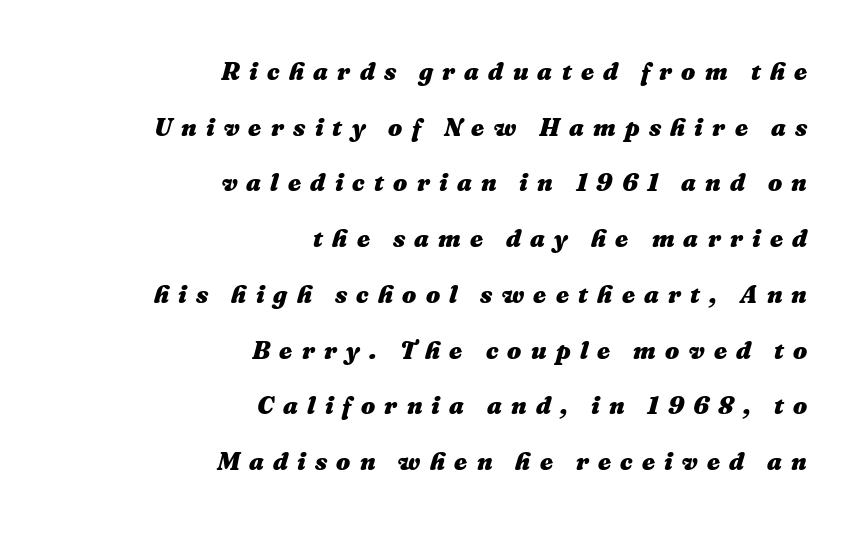
The image shows 25 px bold type, italic (leaning right); set right-aligned, loose line spacing (2.23x), unusually wide letter spacing (+0.37 em), not underlined.
